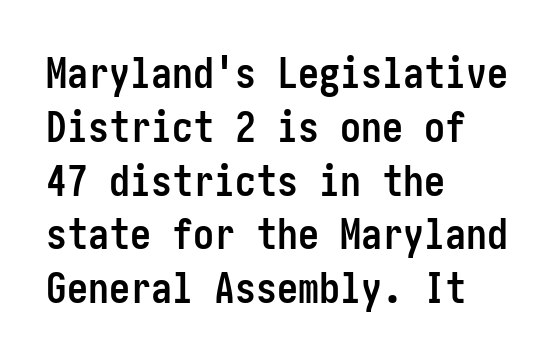
The image shows 42 px semibold, condensed sans-serif type, upright; set left-aligned, normal line spacing (1.28x), normal letter spacing, not underlined; low stroke contrast and a medium x-height.
